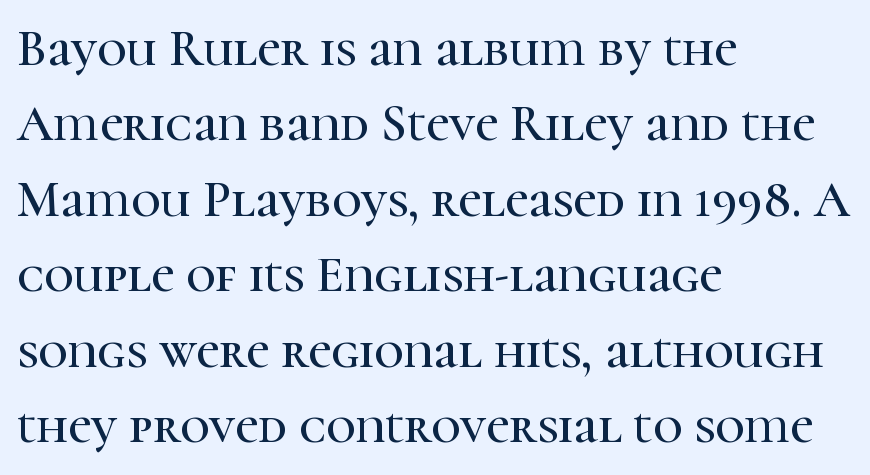
Q: Is the text italic (slanted)? A: No, it is upright.
Q: Is the typeface a serif or a sans-serif typeface? A: Serif.
Q: Is the text underlined? A: No.
Q: How is the paragraph aligned? A: Left-aligned.
Q: Is the spacing between letters normal or unusually wide? A: Normal.
Q: Is the spacing between lines tight, normal or loose? A: Normal.
Q: Width (condensed, normal, or wide)? A: Normal.
Q: Stroke contrast? A: High.
Q: x-height? A: Medium.
Q: Monospaced? A: No.
